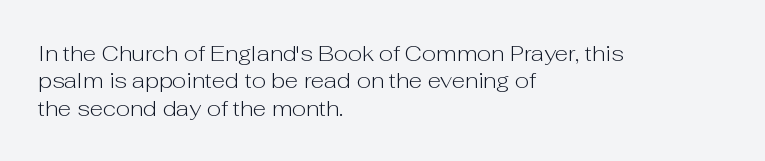
The image shows 22 px text type, upright; set left-aligned, line spacing 1.24x, normal letter spacing, not underlined.
